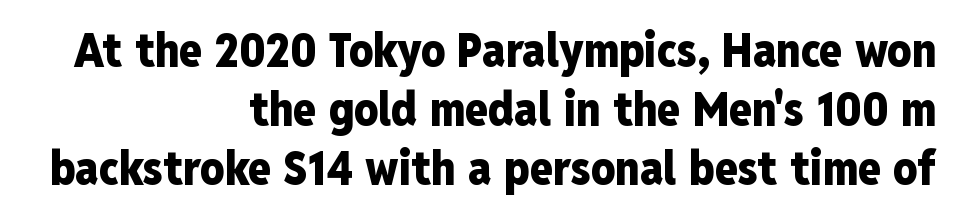
{"serif": "no", "italic": "no", "bold": "yes", "weight": "heavy", "width": "condensed", "stroke_contrast": "low", "x_height": "medium", "monospaced": "no", "underline": "no", "align": "right", "line_spacing": "normal", "line_spacing_ratio": 1.26, "letter_spacing": "normal", "letter_spacing_em": 0.0, "glyph_px": 47}
